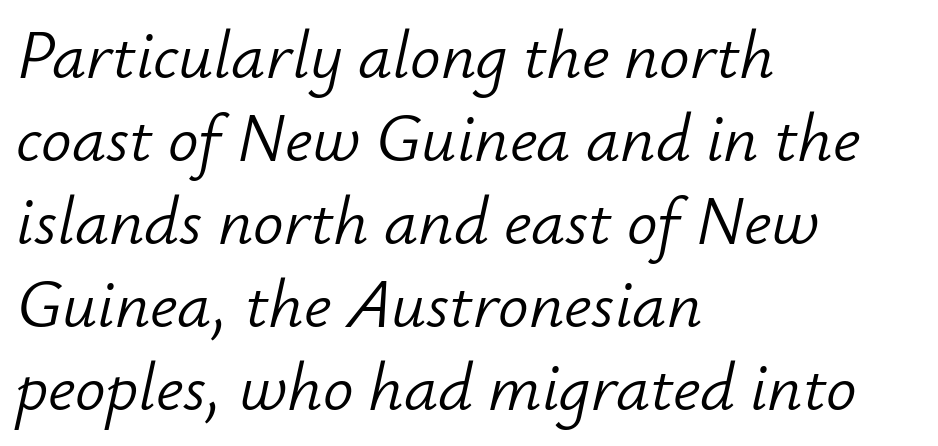
The text carries the slant typical of an italic or oblique font. Spacing verdict: proportional, widths tailored to each character. The type is set solid horizontally, with unmodified tracking. Descenders hang freely into open space. The font sits on the lighter half of the weight spectrum, regular included.
